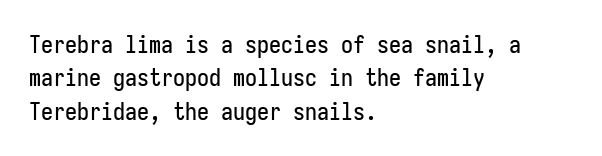
{"italic": "no", "underline": "no", "align": "left", "line_spacing": "normal", "line_spacing_ratio": 1.39, "letter_spacing": "normal", "letter_spacing_em": 0.0, "glyph_px": 24}
